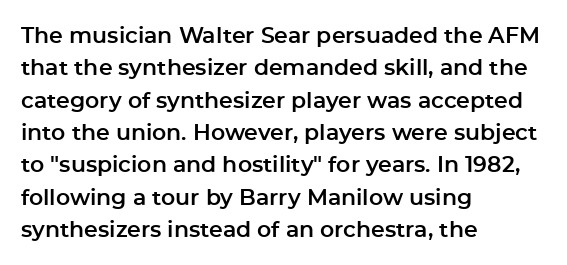
Bare-footed words on every line. The space between consecutive lines is moderate. Caption: standard tracking, unaltered. The lettering holds an erect, upright posture throughout. The text block is weighted toward the left margin, trailing off unevenly rightward.
